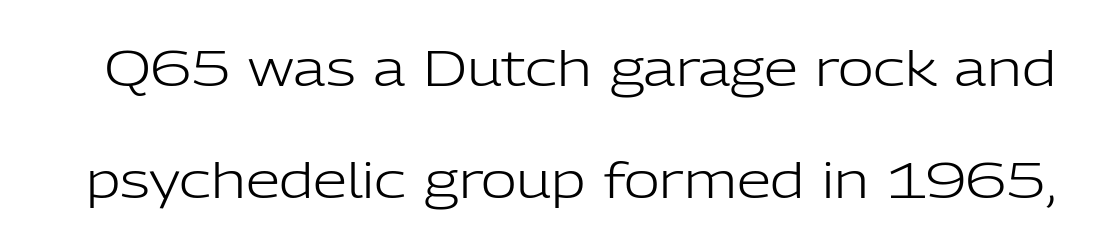
Is the type heavy? It reads as light-to-regular instead. Tracking value appears to be zero — textbook default spacing. Descenders hang freely into open space. Do the characters align in a grid? No, the font is proportional. Does the leading feel generous? Absolutely, it's lavish. The letters carry no serifs — their stems end cleanly without finishing strokes.
